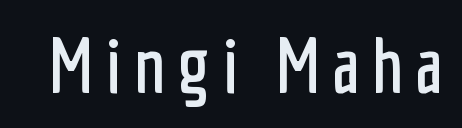
The image shows 77 px condensed sans-serif type, upright; set not underlined; low stroke contrast and a medium x-height.
